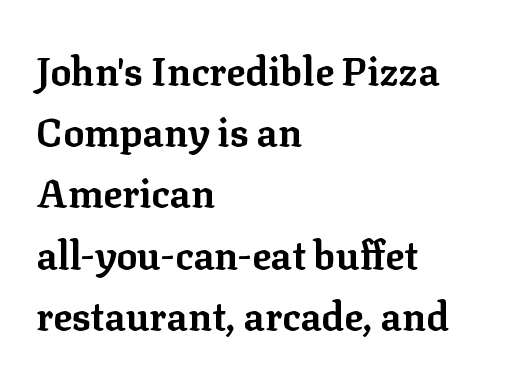
{"serif": "yes", "italic": "no", "bold": "yes", "weight": "bold", "width": "normal", "stroke_contrast": "low", "x_height": "medium", "monospaced": "no", "underline": "no", "align": "left", "line_spacing": "normal", "line_spacing_ratio": 1.57, "letter_spacing": "normal", "letter_spacing_em": 0.0, "glyph_px": 39}
